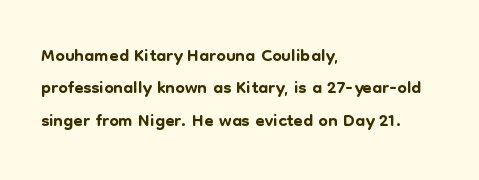
Q: Is the text italic (slanted)? A: No, it is upright.
Q: Is the text underlined? A: No.
Q: How is the paragraph aligned? A: Left-aligned.
Q: Is the spacing between letters normal or unusually wide? A: Normal.
